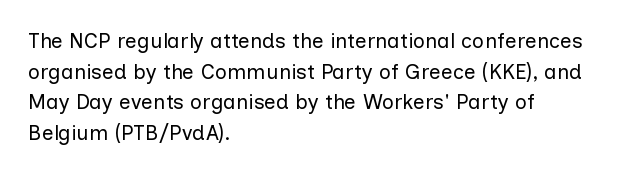
The strip under each line holds only bare page. The lines in this sample share a left origin and differ only in where they stop. The block of text has a typical density, with ordinary space between rows. A typesetter would call this zero additional tracking. Each stroke keeps to a modest, everyday thickness or less. Style check: upright.
